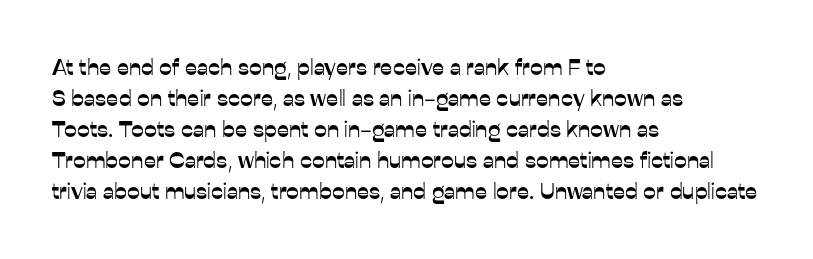
{"italic": "no", "underline": "no", "align": "left", "line_spacing": "normal", "line_spacing_ratio": 1.35, "letter_spacing": "normal", "letter_spacing_em": 0.0, "glyph_px": 23}
